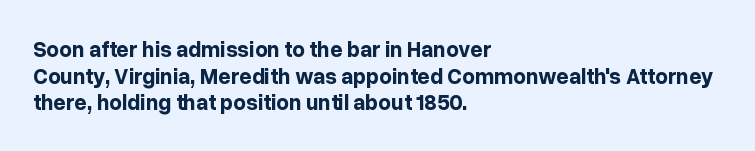
The image shows 22 px bold type, upright; set left-aligned, line spacing 1.21x, normal letter spacing, not underlined.
